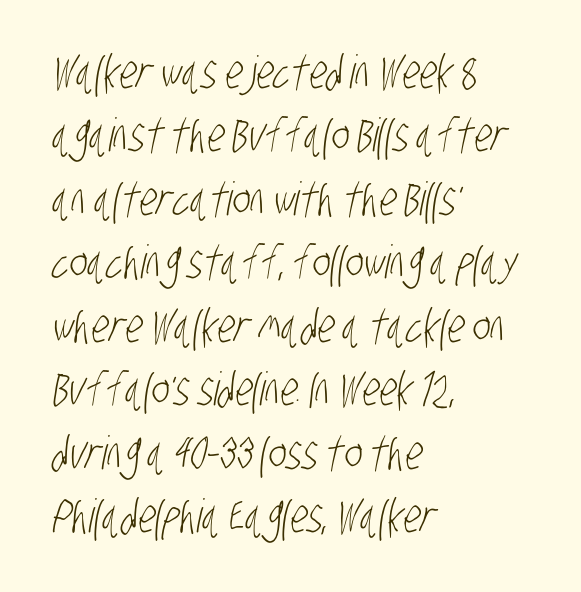
Q: Is the text bold? A: No.
Q: Is the typeface a serif or a sans-serif typeface? A: Sans-serif.
Q: Is the text underlined? A: No.
Q: How is the paragraph aligned? A: Left-aligned.
Q: Is the spacing between letters normal or unusually wide? A: Normal.
Q: Is the spacing between lines tight, normal or loose? A: Normal.
Q: Width (condensed, normal, or wide)? A: Condensed.
Q: Stroke contrast? A: Low.
Q: x-height? A: Large.
Q: Monospaced? A: No.
